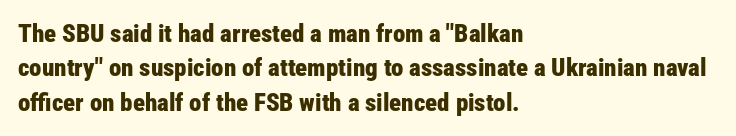
{"italic": "no", "bold": "yes", "underline": "no", "align": "left", "line_spacing": "normal", "line_spacing_ratio": 1.38, "letter_spacing": "normal", "letter_spacing_em": 0.0, "glyph_px": 25}
